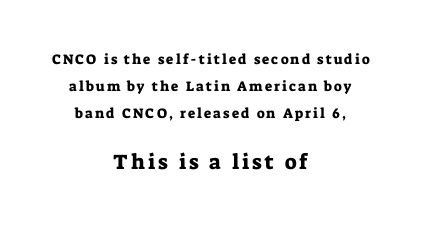
Top chunk: small. Bottom chunk: large. Unmarked baselines from the first word to the last. The type sits square on the baseline with zero lean. A centered setting, common on invitations and titles, is used for this passage. Is there much room between lines? Yes — plenty of vertical air separates them.
